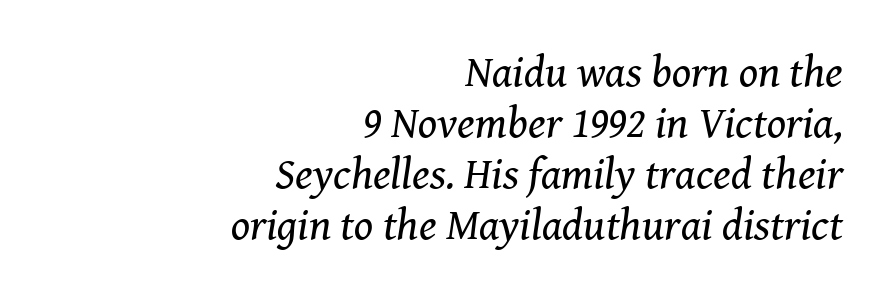
The image shows 44 px regular-weight serif type, italic (leaning right); set right-aligned, line spacing 1.16x, normal letter spacing, not underlined; medium stroke contrast and a medium x-height.
